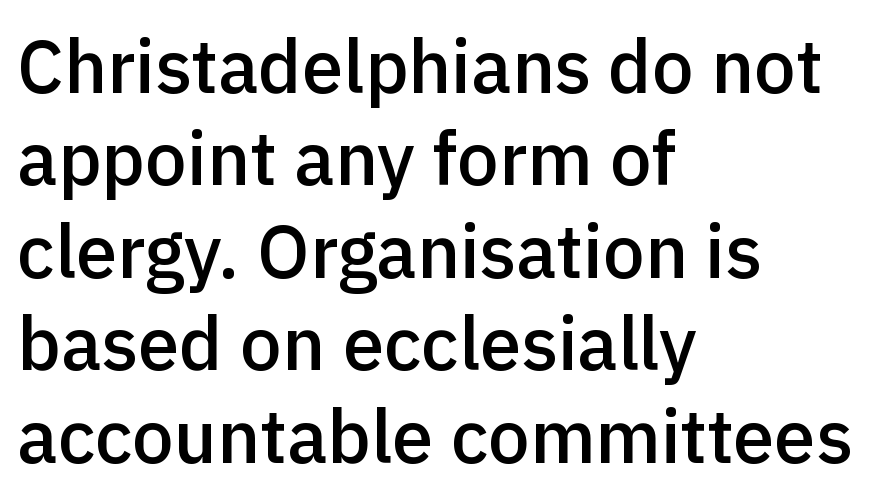
{"serif": "no", "italic": "no", "bold": "semi", "weight": "semibold", "width": "normal", "x_height": "medium", "monospaced": "no", "underline": "no", "align": "left", "line_spacing": "normal", "line_spacing_ratio": 1.25, "letter_spacing": "normal", "letter_spacing_em": 0.0, "glyph_px": 74}
